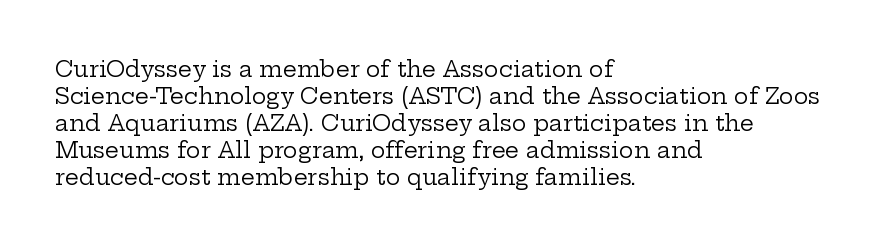
The image shows 22 px text type, upright; set left-aligned, line spacing 1.23x, normal letter spacing, not underlined.
